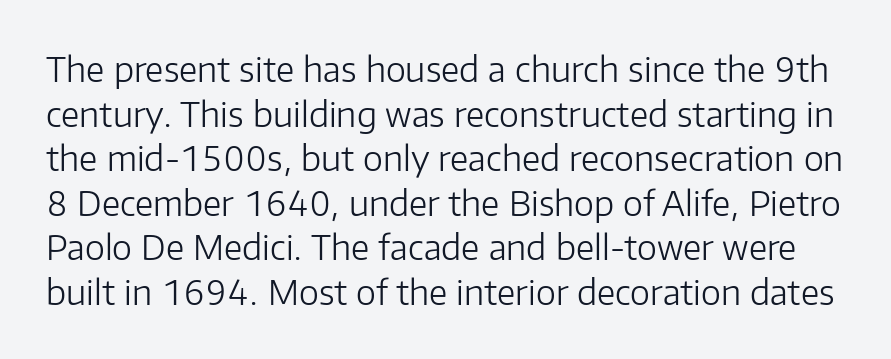
The passage shown has conventional tracking throughout. Leading matches the norm, producing a regular column. The face used here is proportionally spaced, like ordinary book or web type. The words here are not underlined. Do the letters lean? They stand straight. The letterforms sit at book weight or below.
